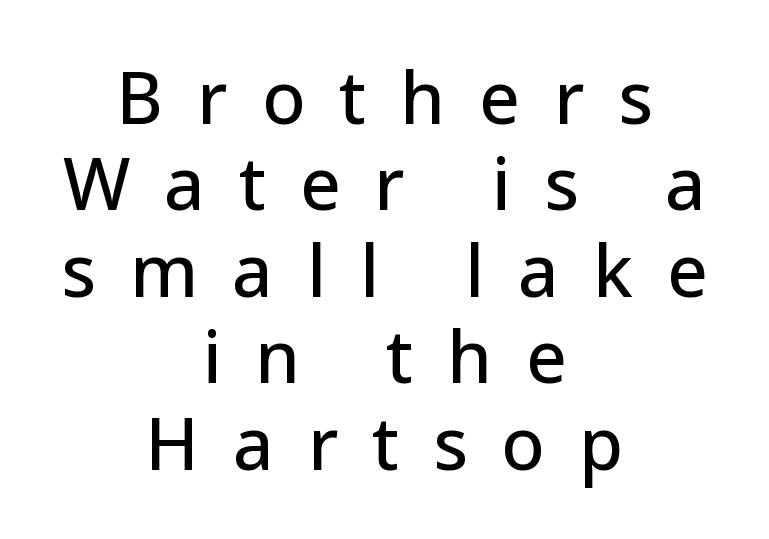
Q: Is the text italic (slanted)? A: No, it is upright.
Q: Is the typeface a serif or a sans-serif typeface? A: Sans-serif.
Q: Is the text underlined? A: No.
Q: How is the paragraph aligned? A: Centered.
Q: Is the spacing between letters normal or unusually wide? A: Unusually wide.
Q: Width (condensed, normal, or wide)? A: Normal.
Q: Stroke contrast? A: Low.
Q: x-height? A: Medium.
Q: Monospaced? A: No.
